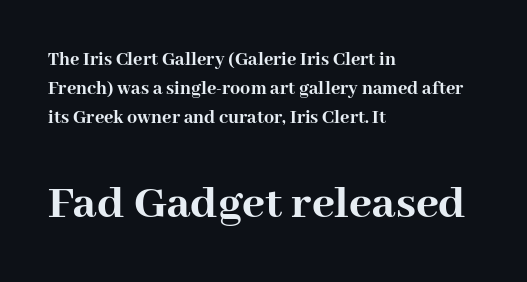
Default kerning and tracking; the words read as compact shapes. A serif font was chosen for this passage. The glyphs have the mass of a bold cut. The rows are spaced the way most documents space them. This sample has the flowing, uneven cadence of proportional lettering. Does the copy run flush right? No — it runs flush left.
